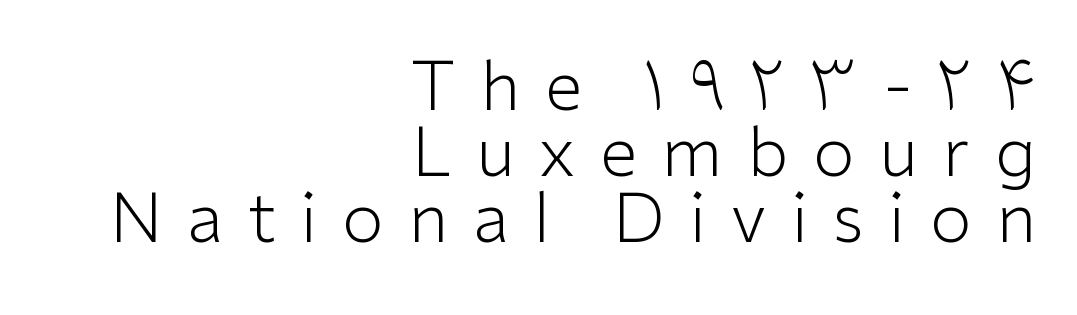
{"serif": "no", "italic": "no", "bold": "no", "weight": "light", "width": "normal", "stroke_contrast": "low", "x_height": "medium", "monospaced": "no", "underline": "no", "align": "right", "line_spacing": "tight", "line_spacing_ratio": 0.97, "letter_spacing": "wide", "letter_spacing_em": 0.36, "glyph_px": 68}
